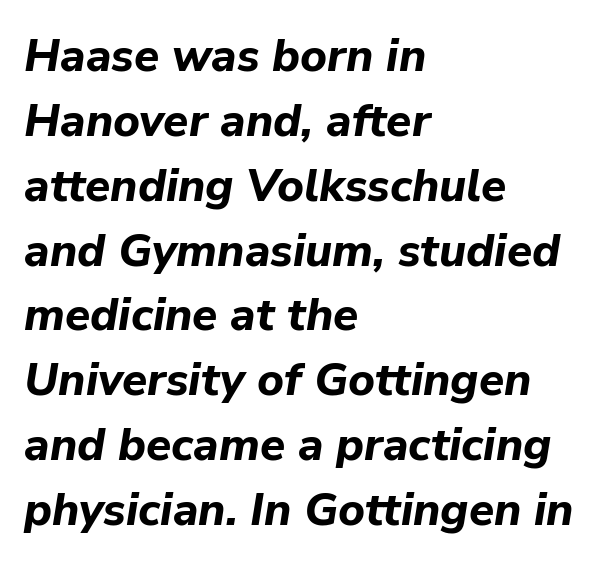
Q: Is the text bold? A: Yes.
Q: Is the text italic (slanted)? A: Yes, it leans right by about 9 degrees.
Q: Is the text underlined? A: No.
Q: How is the paragraph aligned? A: Left-aligned.
Q: Is the spacing between letters normal or unusually wide? A: Normal.
Q: Is the spacing between lines tight, normal or loose? A: Normal.
Q: Width (condensed, normal, or wide)? A: Normal.
Q: Stroke contrast? A: Low.
Q: x-height? A: Medium.
Q: Monospaced? A: No.
